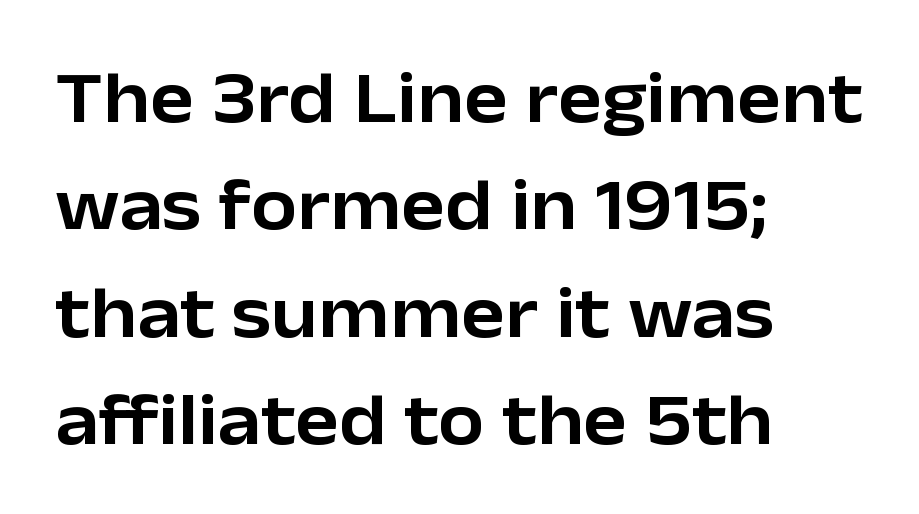
{"serif": "no", "italic": "no", "width": "normal", "stroke_contrast": "low", "x_height": "medium", "monospaced": "no", "underline": "no", "align": "left", "line_spacing": "normal", "line_spacing_ratio": 1.45, "letter_spacing": "normal", "letter_spacing_em": 0.0, "glyph_px": 74}
